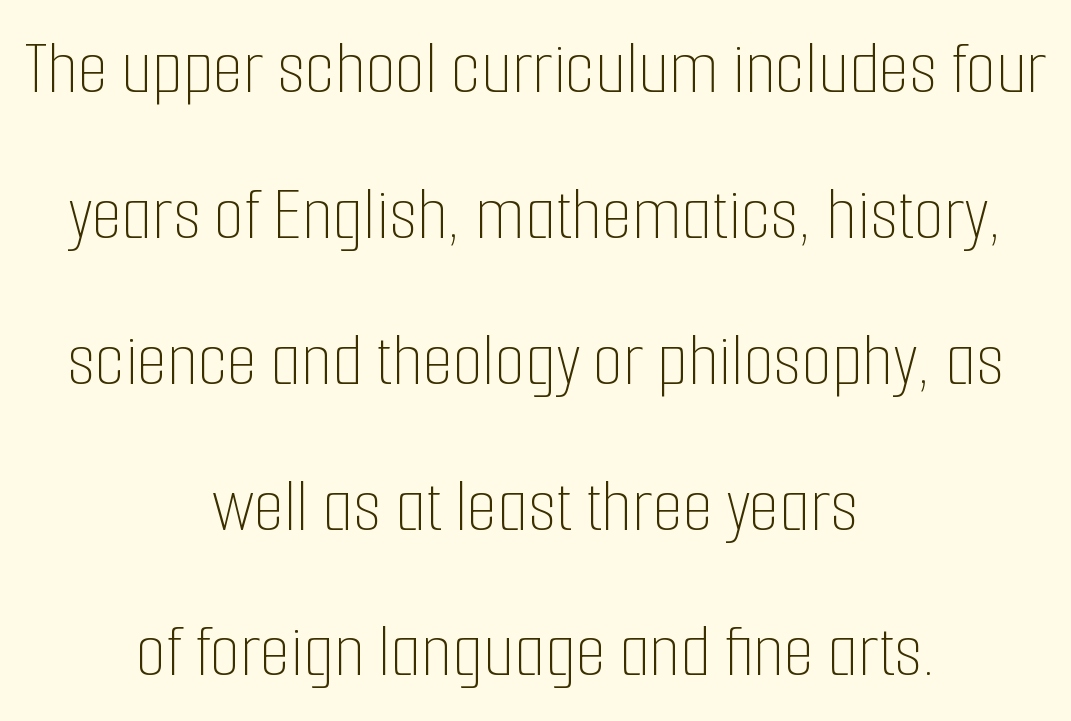
The weight would be labelled regular, book, light, or lighter still. Caption: standard tracking, unaltered. The axis of the letterforms is exactly vertical. Descender tails drop into unmarked territory.
